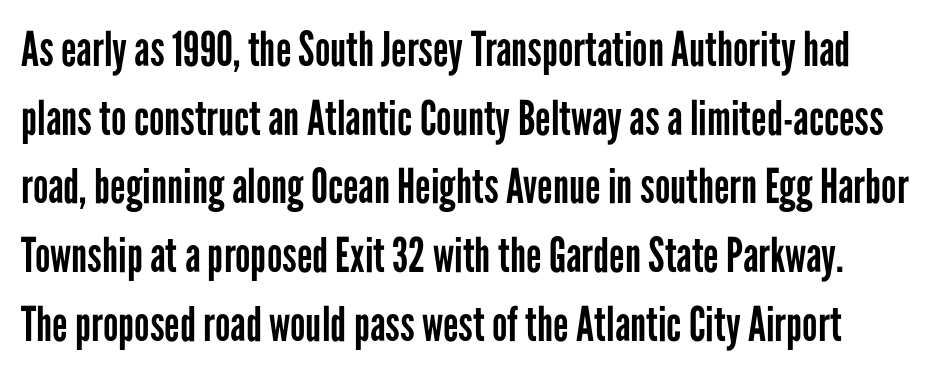
Vertical strokes here are truly vertical. Is this a fixed-width face? No — the glyphs have proportional, varying widths. No chunkiness to these letters — they're not bold. What kind of face is this? One without serifs — a sans.
